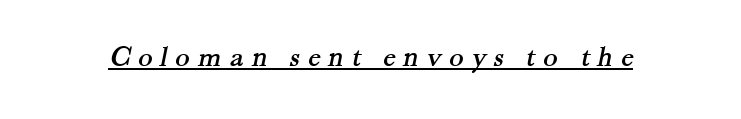
The image shows 30 px serif type; set unusually wide letter spacing (+0.26 em), underlined; medium stroke contrast and a small x-height.
